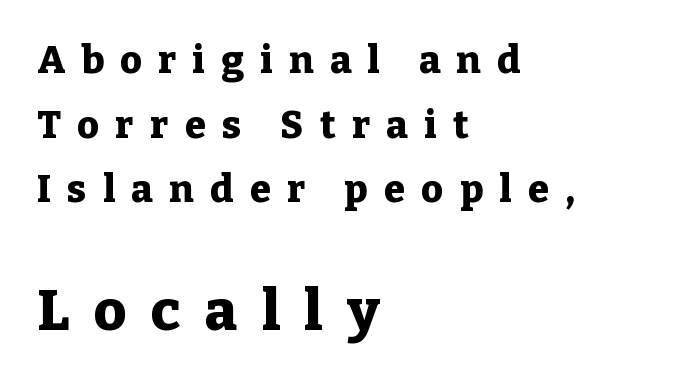
Q: Is the text bold? A: Yes.
Q: Is the text italic (slanted)? A: No, it is upright.
Q: Is the typeface a serif or a sans-serif typeface? A: Serif.
Q: Is the text underlined? A: No.
Q: How is the paragraph aligned? A: Left-aligned.
Q: Is the spacing between letters normal or unusually wide? A: Unusually wide.
Q: Is the spacing between lines tight, normal or loose? A: Normal.
Q: Which block of text is set in a larger size, the first (top) or the second (bottom)? A: The second (bottom) one.
Q: Width (condensed, normal, or wide)? A: Normal.
Q: Stroke contrast? A: Low.
Q: x-height? A: Medium.
Q: Monospaced? A: No.
